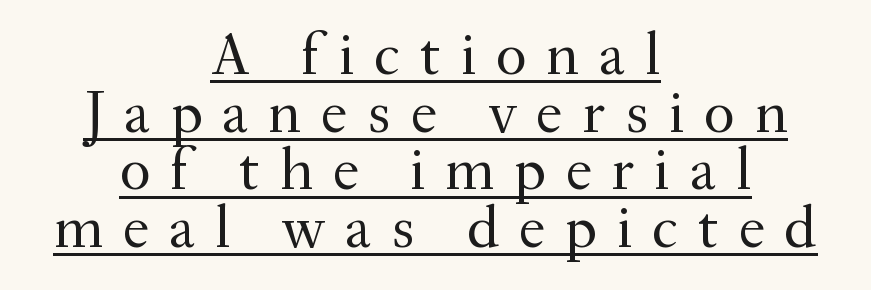
{"serif": "yes", "italic": "no", "bold": "no", "weight": "regular", "width": "normal", "stroke_contrast": "medium", "x_height": "small", "monospaced": "no", "underline": "yes", "align": "center", "line_spacing": "tight", "line_spacing_ratio": 0.96, "letter_spacing": "wide", "letter_spacing_em": 0.33, "glyph_px": 60}
